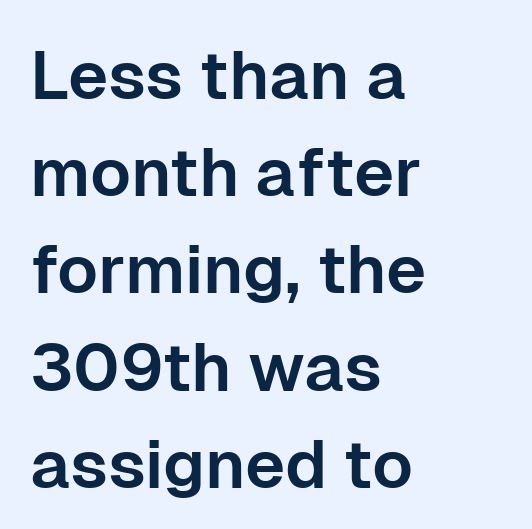
Lines of text with bare space underneath. Nope, not italic — everything's standing straight. Spacing verdict: proportional, widths tailored to each character. The passage shown has conventional tracking throughout.
